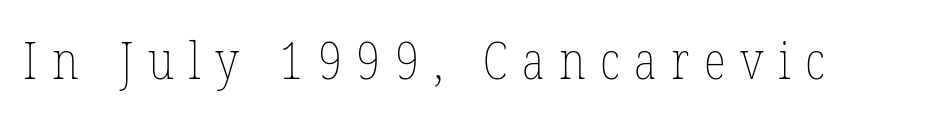
The image shows 52 px thin, condensed type, upright; set unusually wide letter spacing (+0.28 em), not underlined; low stroke contrast and a medium x-height.
